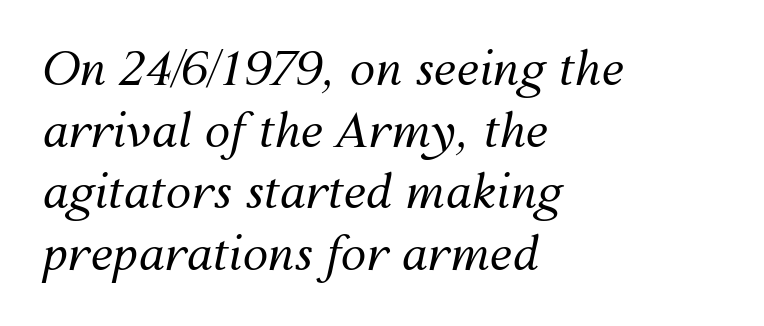
The image shows 46 px regular-weight type, italic (leaning right); set left-aligned, normal line spacing (1.34x), normal letter spacing, not underlined; medium stroke contrast and a medium x-height.
